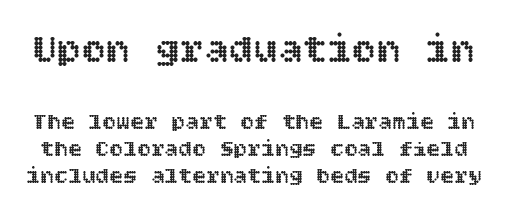
Underline: absent. You could call the tracking neutral — neither tight nor loose. Upright lettering throughout. The block sitting higher on the canvas is the one with enlarged characters.
